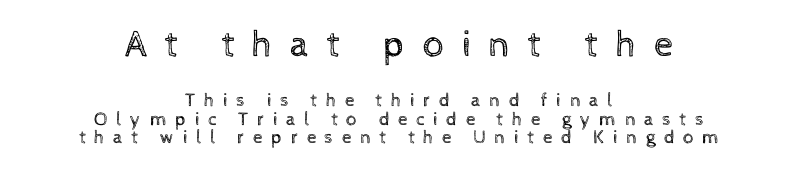
The image shows 38 px regular-weight type, upright; set centered, tight line spacing (0.97x), unusually wide letter spacing (+0.45 em), not underlined; the first (top) block is 2.0x larger; a medium x-height.
